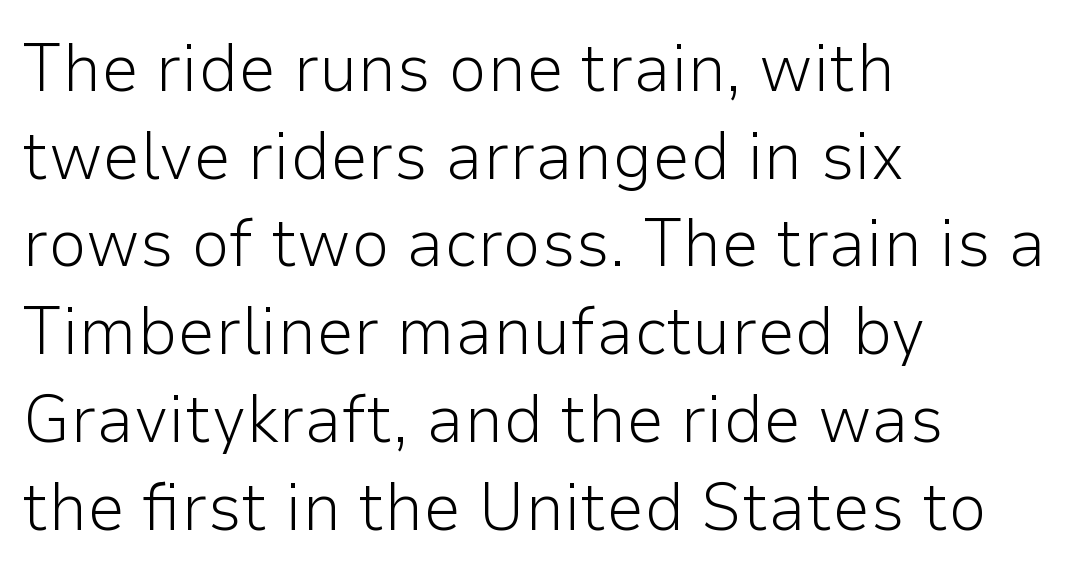
The image shows 68 px light sans-serif type, upright; set left-aligned, normal line spacing (1.29x), normal letter spacing, not underlined; low stroke contrast and a medium x-height.
